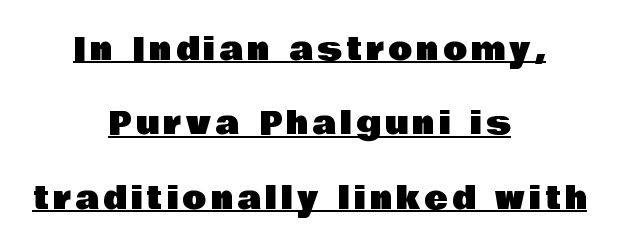
These lines are rendered in a variable-pitch font. This rendering uses center alignment, leaving both contours irregular but symmetric. Examine the stroke ends and you'll find no serifs. A typesetter would call this leading open, well beyond the default.
